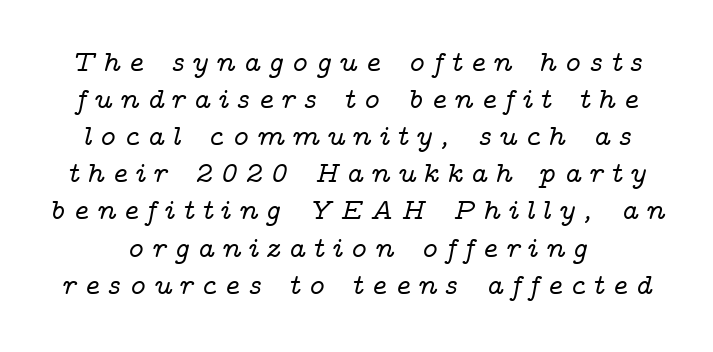
{"serif": "yes", "italic": "yes", "lean": "right", "slant_degrees": 14, "width": "wide", "stroke_contrast": "low", "x_height": "medium", "monospaced": "no", "underline": "no", "line_spacing": "normal", "line_spacing_ratio": 1.28, "letter_spacing": "wide", "letter_spacing_em": 0.25, "glyph_px": 29}
